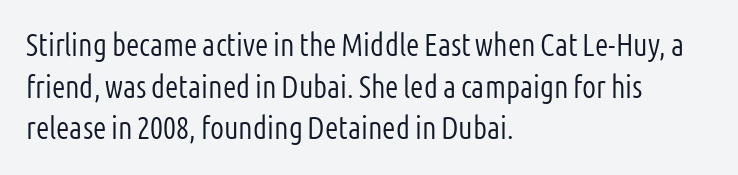
No feet cap the strokes, marking this as sans-serif type. Letters rest on an invisible, unmarked baseline. Horizontal bands of white between lines are of average thickness. Heft: none added — not bold. Tracking here is standard; glyphs follow each other at the usual distance.
